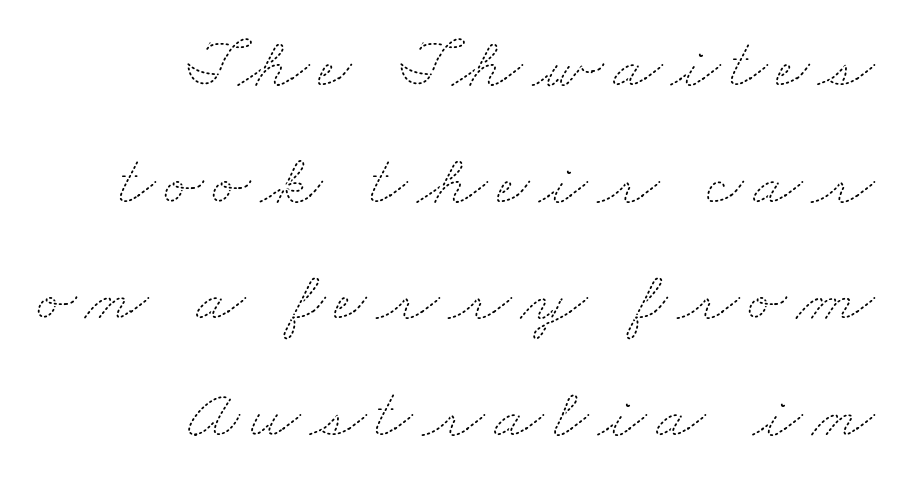
{"bold": "no", "weight": "thin", "width": "wide", "stroke_contrast": "medium", "x_height": "small", "monospaced": "no", "underline": "no", "align": "right", "line_spacing": "normal", "line_spacing_ratio": 1.62, "glyph_px": 72}
